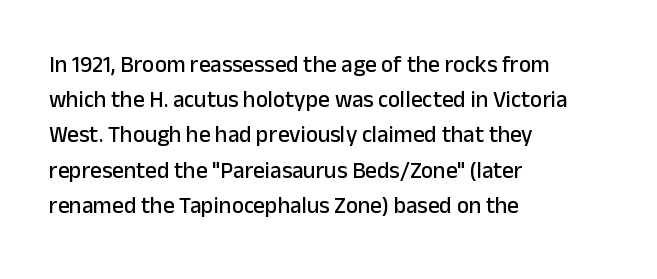
The designer left line spacing at the default. The face used here is rendered with its standard letterfit. The letters stand upright; this is a roman face. The rag falls on the right side of this text block. The words here are not underlined.
